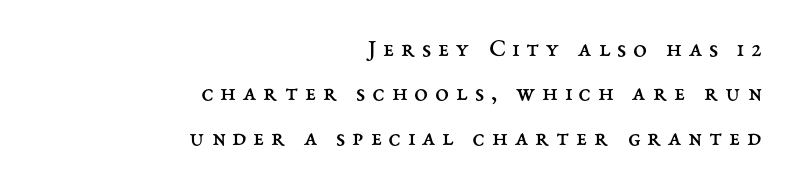
{"italic": "no", "bold": "no", "underline": "no", "align": "right", "line_spacing_ratio": 1.78, "letter_spacing": "wide", "letter_spacing_em": 0.27, "glyph_px": 25}
